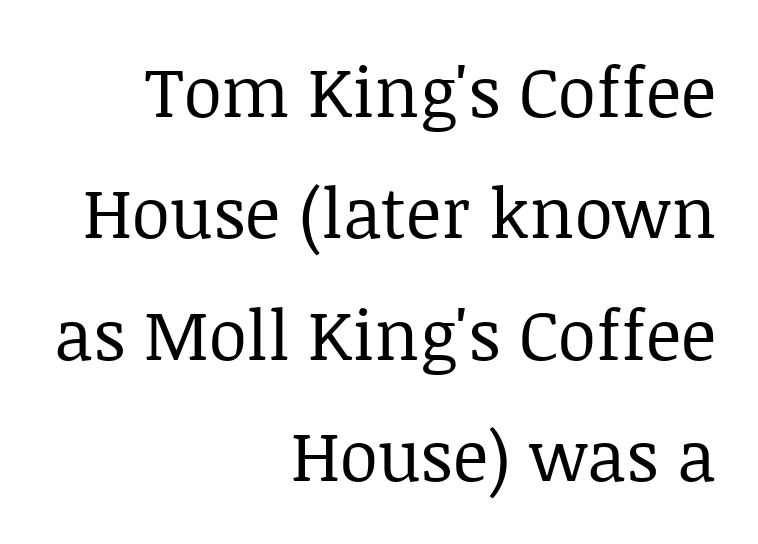
{"serif": "yes", "italic": "no", "bold": "no", "weight": "regular", "width": "normal", "stroke_contrast": "low", "x_height": "large", "monospaced": "no", "underline": "no", "align": "right", "line_spacing_ratio": 1.76, "letter_spacing": "normal", "letter_spacing_em": 0.0, "glyph_px": 69}
